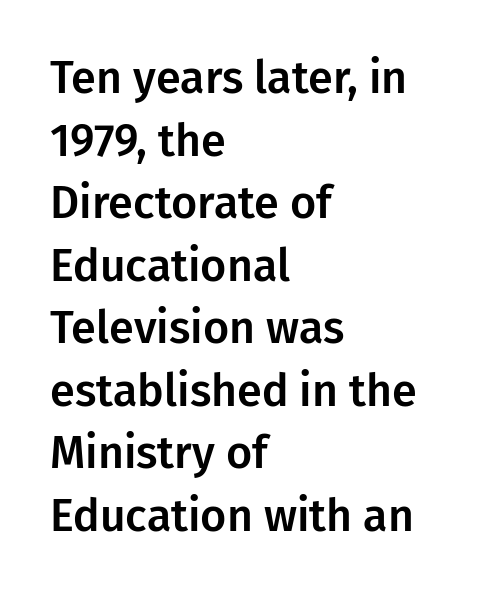
Q: Is the text italic (slanted)? A: No, it is upright.
Q: Is the typeface a serif or a sans-serif typeface? A: Sans-serif.
Q: Is the text underlined? A: No.
Q: How is the paragraph aligned? A: Left-aligned.
Q: Is the spacing between letters normal or unusually wide? A: Normal.
Q: Is the spacing between lines tight, normal or loose? A: Normal.
Q: Width (condensed, normal, or wide)? A: Normal.
Q: Stroke contrast? A: Low.
Q: x-height? A: Medium.
Q: Monospaced? A: No.
